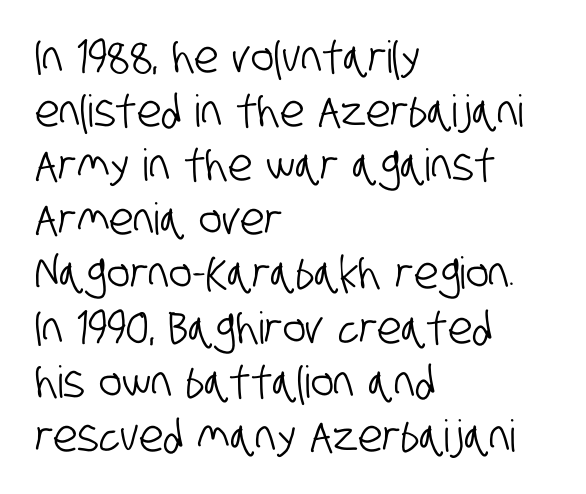
The image shows 44 px condensed sans-serif type; set left-aligned, line spacing 1.23x, normal letter spacing, not underlined; low stroke contrast and a large x-height.
